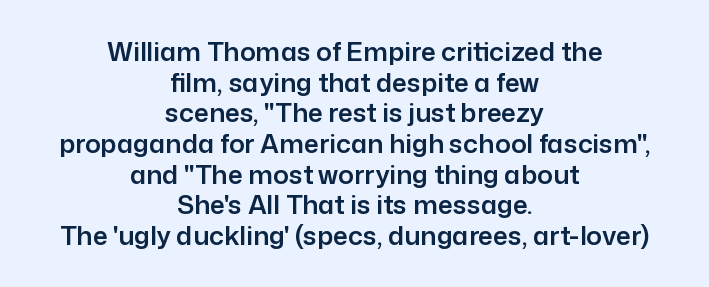
Glyph-to-glyph distance matches everyday printed text. Quick note: not italic, upright. Visually the block forms a symmetrical silhouette, jagged on both flanks. Words float on clear page, feet unadorned.
